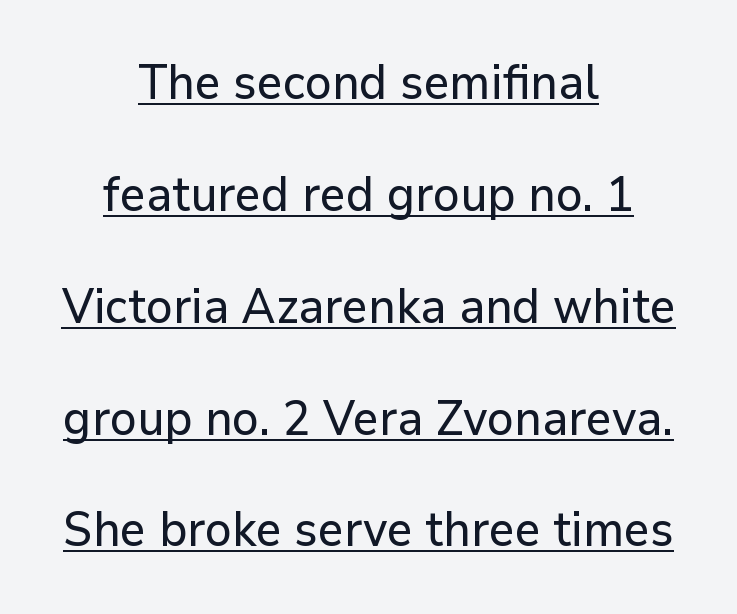
The image shows 48 px sans-serif type, upright; set centered, loose line spacing (2.33x), normal letter spacing, underlined; low stroke contrast and a medium x-height.
